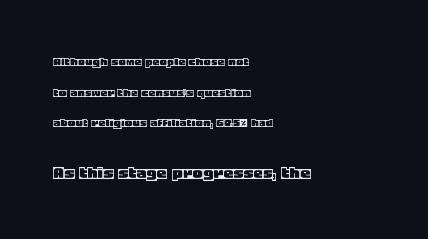
This rendering features lettering with no underline. In terms of letterspacing, this is plain default setting. Posture: upright roman. Between these two stacked blocks, the lower one wins on size. Does the leading feel generous? Absolutely, it's lavish.
